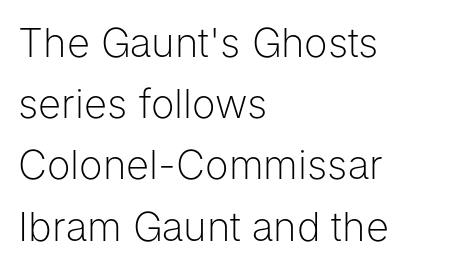
{"serif": "no", "italic": "no", "bold": "no", "weight": "light", "width": "normal", "stroke_contrast": "low", "x_height": "medium", "monospaced": "no", "underline": "no", "align": "left", "line_spacing": "normal", "line_spacing_ratio": 1.53, "letter_spacing": "normal", "letter_spacing_em": 0.0, "glyph_px": 40}
